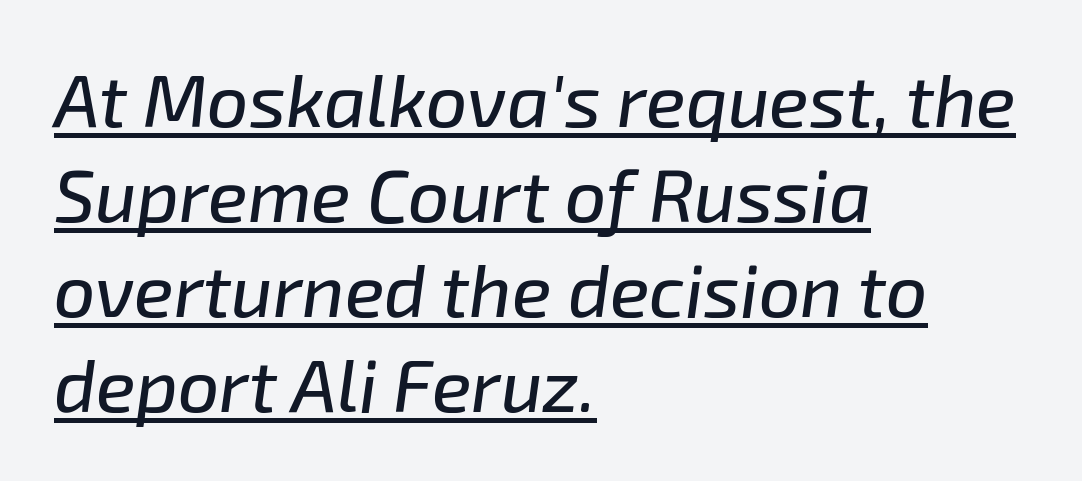
The image shows 73 px text type, italic (leaning right); set left-aligned, normal line spacing (1.3x), normal letter spacing, underlined; low stroke contrast and a medium x-height.
